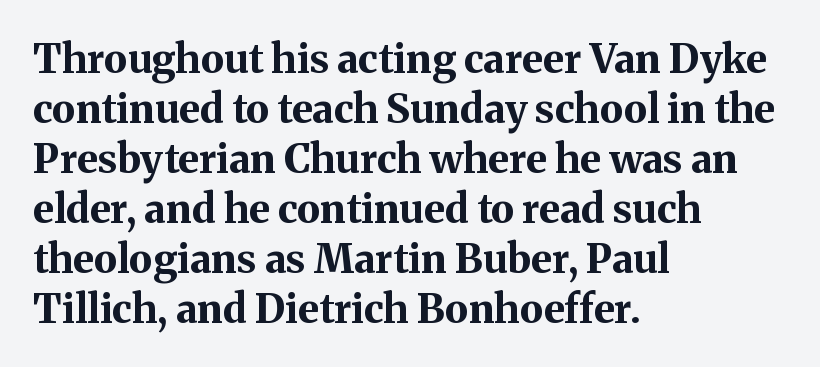
The image shows 40 px bold serif type, upright; set left-aligned, normal line spacing (1.25x), normal letter spacing, not underlined; medium stroke contrast and a medium x-height.
